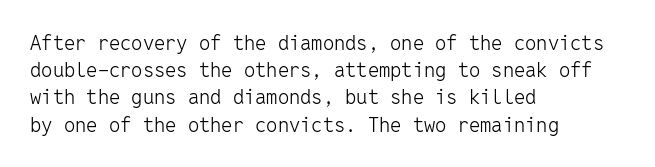
The image shows 20 px text type, upright; set left-aligned, normal line spacing (1.36x), normal letter spacing, not underlined.
